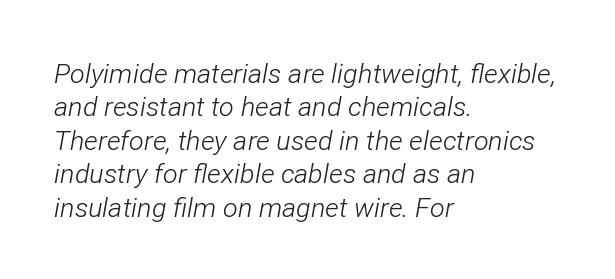
Q: Is the text bold? A: No.
Q: Is the text italic (slanted)? A: Yes, it leans right by about 12 degrees.
Q: Is the text underlined? A: No.
Q: How is the paragraph aligned? A: Left-aligned.
Q: Is the spacing between letters normal or unusually wide? A: Normal.
